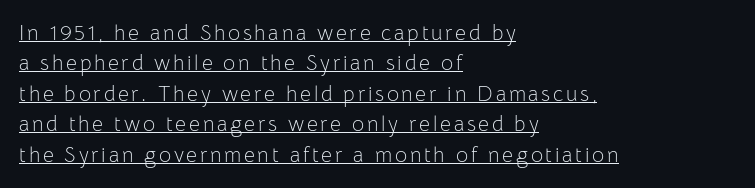
The type sits square on the baseline with zero lean. The passage is arranged the way most books set body copy — flush left. What decoration does the sample have? An underline. Regular leading. Letters have the restrained weight of plain body copy at most.
